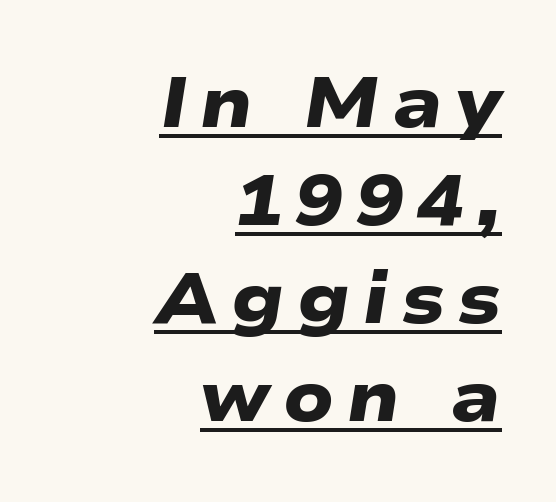
The image shows 71 px heavy, wide sans-serif type; set right-aligned, normal line spacing (1.38x), underlined; low stroke contrast and a medium x-height.
